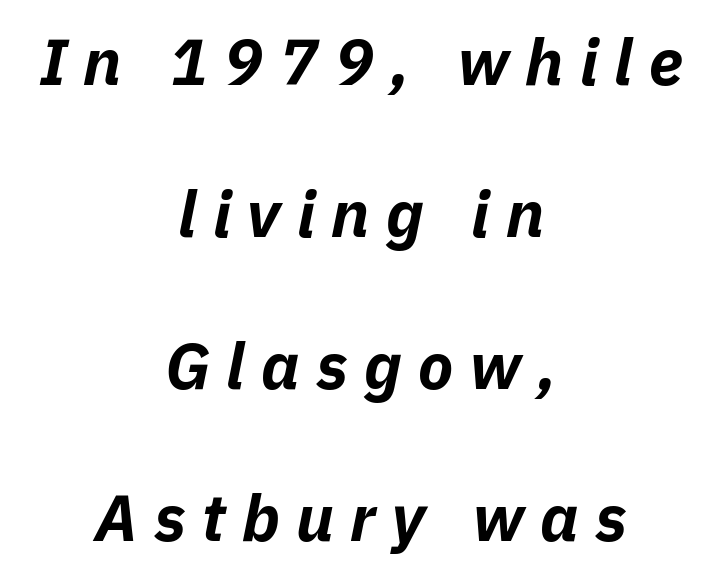
{"italic": "yes", "lean": "right", "slant_degrees": 11, "bold": "yes", "weight": "bold", "width": "normal", "stroke_contrast": "low", "x_height": "medium", "monospaced": "no", "underline": "no", "align": "center", "line_spacing": "loose", "line_spacing_ratio": 2.34, "letter_spacing": "wide", "letter_spacing_em": 0.25, "glyph_px": 65}
